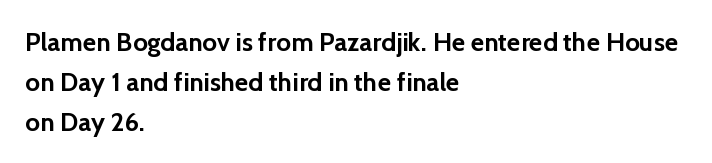
Q: Is the text bold? A: Yes.
Q: Is the text italic (slanted)? A: No, it is upright.
Q: Is the text underlined? A: No.
Q: How is the paragraph aligned? A: Left-aligned.
Q: Is the spacing between letters normal or unusually wide? A: Normal.
Q: Is the spacing between lines tight, normal or loose? A: Normal.
